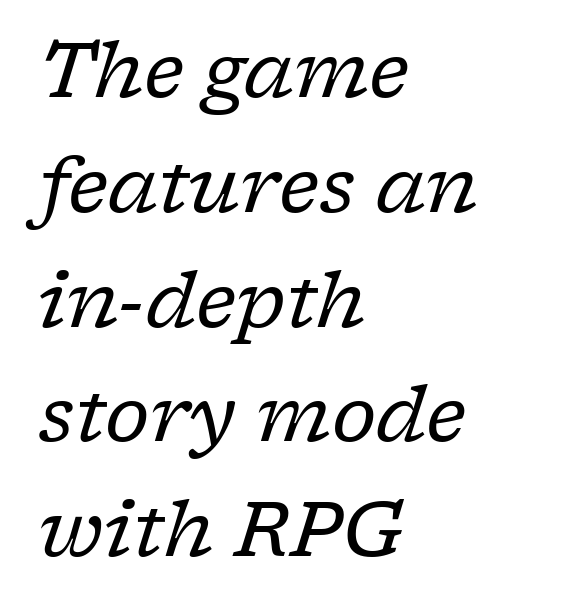
Q: Is the text bold? A: No.
Q: Is the text italic (slanted)? A: Yes, it leans right by about 17 degrees.
Q: Is the typeface a serif or a sans-serif typeface? A: Serif.
Q: Is the text underlined? A: No.
Q: How is the paragraph aligned? A: Left-aligned.
Q: Is the spacing between letters normal or unusually wide? A: Normal.
Q: Is the spacing between lines tight, normal or loose? A: Normal.
Q: Width (condensed, normal, or wide)? A: Normal.
Q: Stroke contrast? A: Low.
Q: x-height? A: Medium.
Q: Monospaced? A: No.
